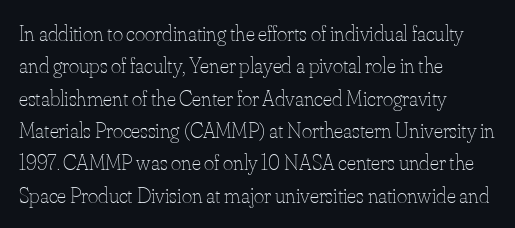
{"italic": "no", "bold": "no", "underline": "no", "align": "left", "line_spacing": "normal", "line_spacing_ratio": 1.47, "letter_spacing": "normal", "letter_spacing_em": 0.0, "glyph_px": 22}
